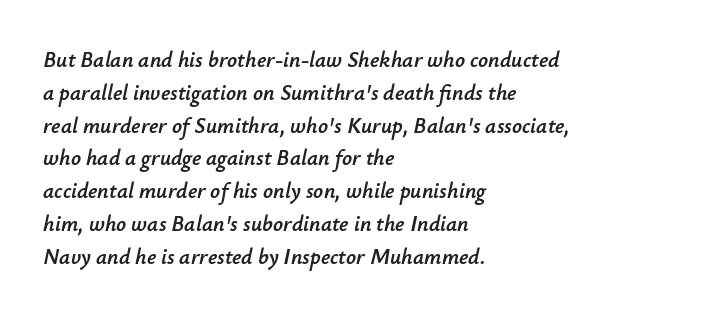
The image shows 22 px text type, italic (leaning right); set left-aligned, normal line spacing (1.49x), normal letter spacing, not underlined.
